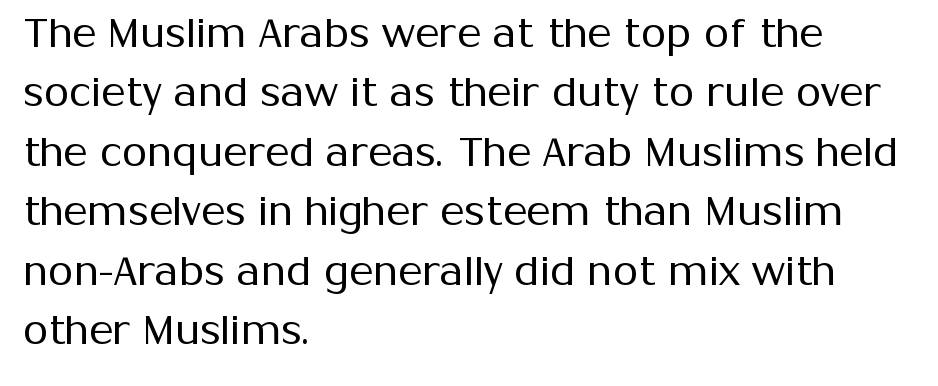
Q: Is the text bold? A: No.
Q: Is the text italic (slanted)? A: No, it is upright.
Q: Is the typeface a serif or a sans-serif typeface? A: Sans-serif.
Q: Is the text underlined? A: No.
Q: How is the paragraph aligned? A: Left-aligned.
Q: Is the spacing between letters normal or unusually wide? A: Normal.
Q: Is the spacing between lines tight, normal or loose? A: Normal.
Q: Width (condensed, normal, or wide)? A: Normal.
Q: Stroke contrast? A: Medium.
Q: x-height? A: Medium.
Q: Monospaced? A: No.
